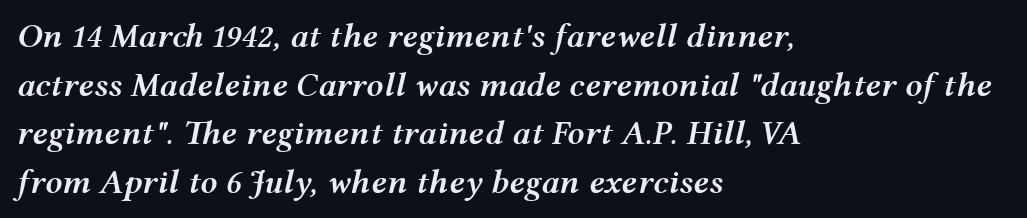
The image shows 34 px semibold, wide type, italic (leaning right); set left-aligned, normal line spacing (1.43x), normal letter spacing, not underlined; medium stroke contrast and a medium x-height.
